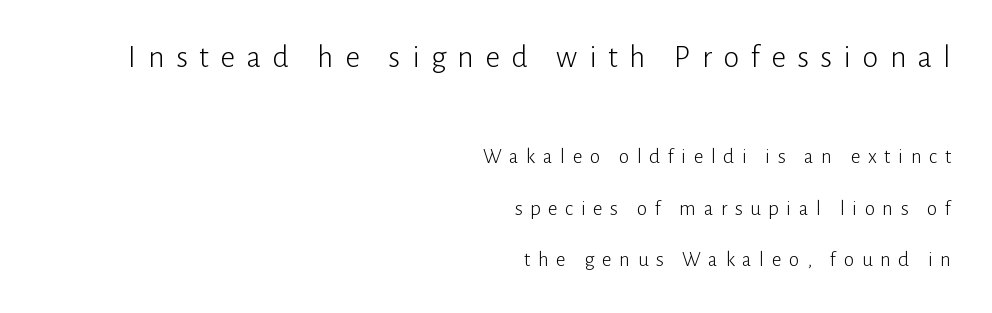
Q: Is the text bold? A: No.
Q: Is the text italic (slanted)? A: No, it is upright.
Q: Is the typeface a serif or a sans-serif typeface? A: Sans-serif.
Q: Is the text underlined? A: No.
Q: How is the paragraph aligned? A: Right-aligned.
Q: Is the spacing between letters normal or unusually wide? A: Unusually wide.
Q: Is the spacing between lines tight, normal or loose? A: Loose.
Q: Which block of text is set in a larger size, the first (top) or the second (bottom)? A: The first (top) one.
Q: Width (condensed, normal, or wide)? A: Normal.
Q: Stroke contrast? A: Low.
Q: x-height? A: Medium.
Q: Monospaced? A: No.
